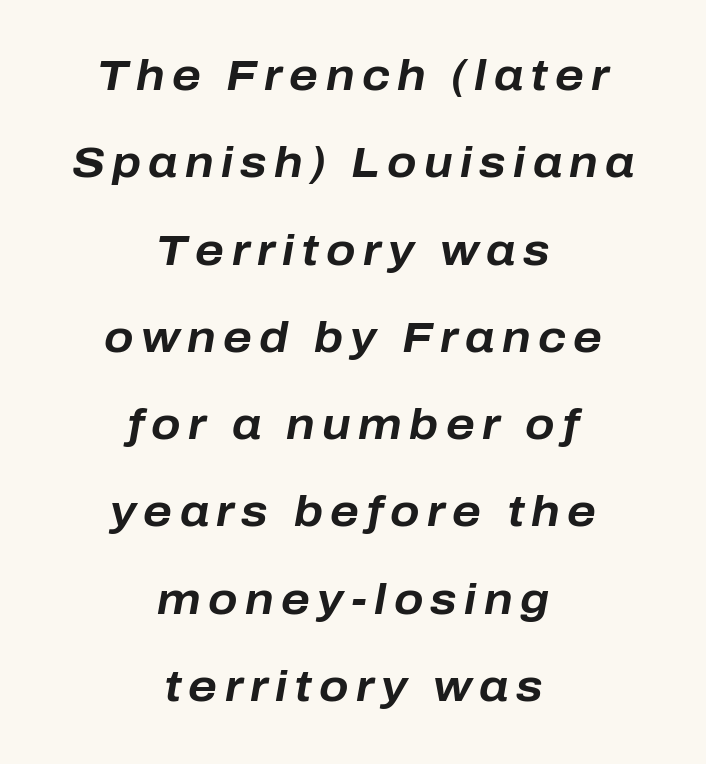
This rendering uses center alignment, leaving both contours irregular but symmetric. Compared with ordinary roman type, these characters are visibly tilted. Rows of type keep a wide berth in the vertical direction. Caption: bold face, heavy strokes.
